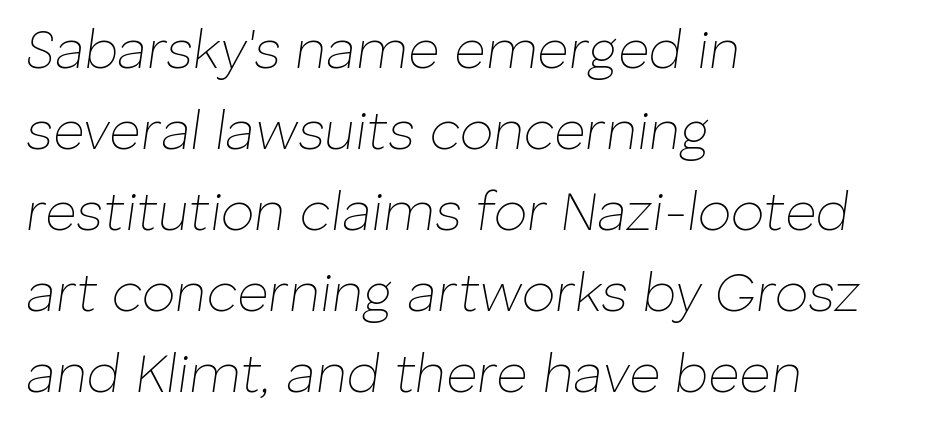
The image shows 54 px thin type, italic (leaning right); set left-aligned, normal line spacing (1.5x), normal letter spacing, not underlined; low stroke contrast and a medium x-height.
